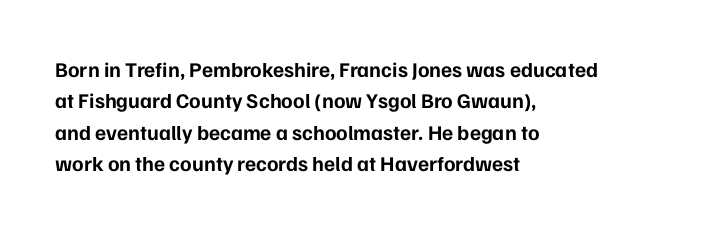
{"italic": "no", "bold": "yes", "underline": "no", "align": "left", "line_spacing": "normal", "line_spacing_ratio": 1.49, "letter_spacing": "normal", "letter_spacing_em": 0.0, "glyph_px": 21}
